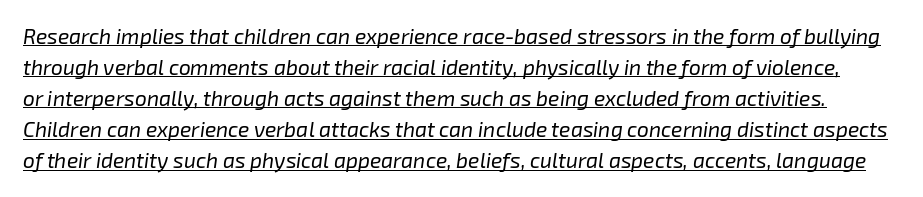
The image shows 21 px text type, italic (leaning right); set normal line spacing (1.48x), normal letter spacing, underlined.
